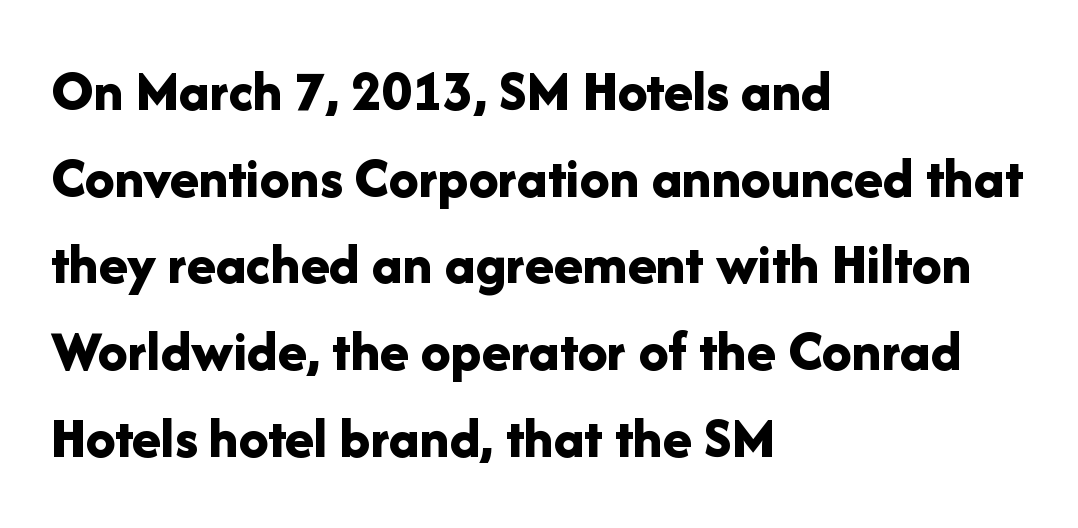
Q: Is the text bold? A: Yes.
Q: Is the text italic (slanted)? A: No, it is upright.
Q: Is the typeface a serif or a sans-serif typeface? A: Sans-serif.
Q: Is the text underlined? A: No.
Q: How is the paragraph aligned? A: Left-aligned.
Q: Is the spacing between letters normal or unusually wide? A: Normal.
Q: Is the spacing between lines tight, normal or loose? A: Normal.
Q: Width (condensed, normal, or wide)? A: Normal.
Q: Stroke contrast? A: Low.
Q: x-height? A: Medium.
Q: Monospaced? A: No.
